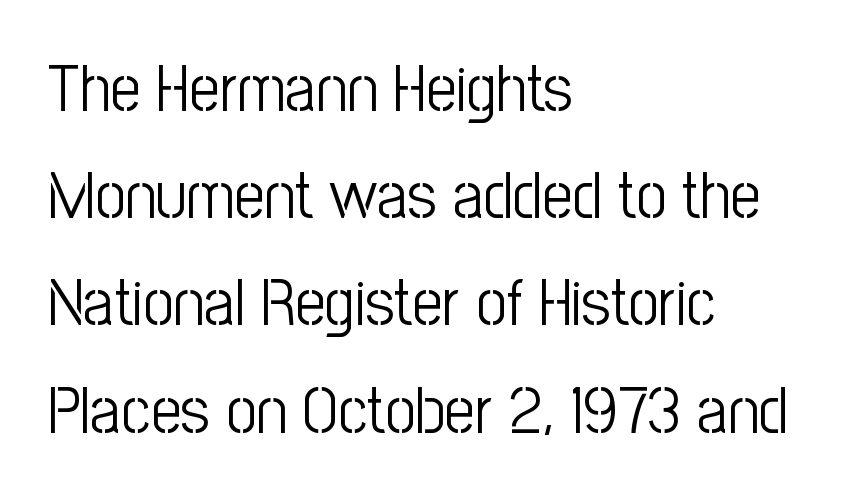
A normal amount of white space separates one row of letters from the next. The face used here is proportionally spaced, like ordinary book or web type. The rag falls on the right side of this text block. Lines of text with bare space underneath.
